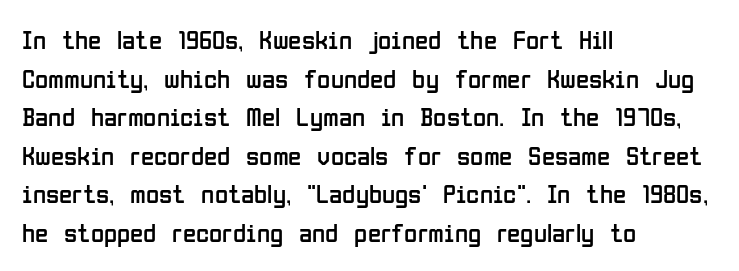
The image shows 27 px text type, upright; set left-aligned, normal line spacing (1.43x), normal letter spacing, not underlined.
